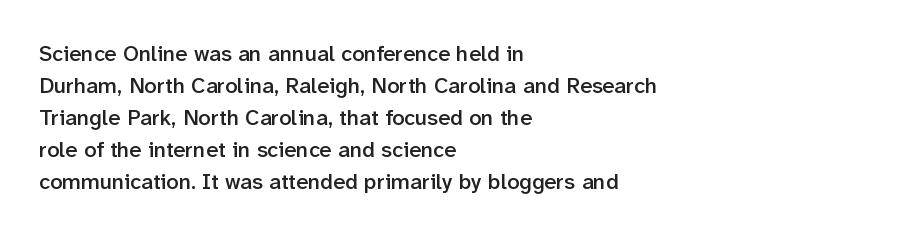
Check the space under the baseline: it is left empty. Style check: upright. The sample has been set in demibold, a notch under bold. Words appear dense and cohesive because spacing is normal. In terms of leading, this rendering sits right in the middle. Where is the straight margin? On the left.
